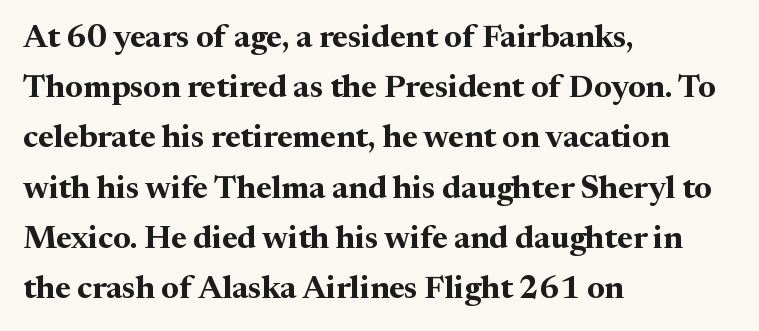
Q: Is the text bold? A: Yes.
Q: Is the text italic (slanted)? A: No, it is upright.
Q: Is the typeface a serif or a sans-serif typeface? A: Serif.
Q: Is the text underlined? A: No.
Q: How is the paragraph aligned? A: Left-aligned.
Q: Is the spacing between letters normal or unusually wide? A: Normal.
Q: Is the spacing between lines tight, normal or loose? A: Normal.
Q: Width (condensed, normal, or wide)? A: Normal.
Q: Stroke contrast? A: Medium.
Q: x-height? A: Medium.
Q: Monospaced? A: No.
